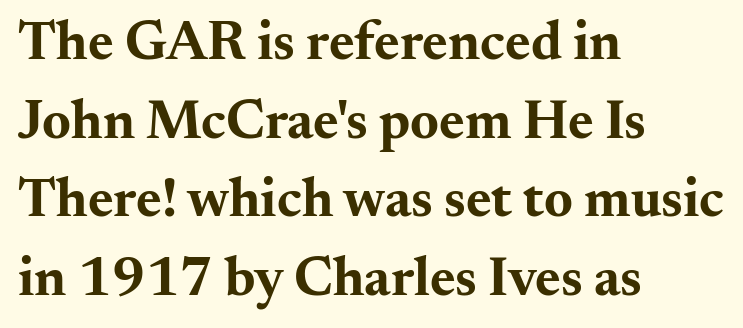
Underlining? Definitely not there. Left-aligned paragraph, ragged on the right. These lines sit exactly where default settings would place them. Note the varied advance widths — an 'i' is clearly narrower than an 'm'. Honestly, the letter spacing is just normal — you wouldn't notice it.
